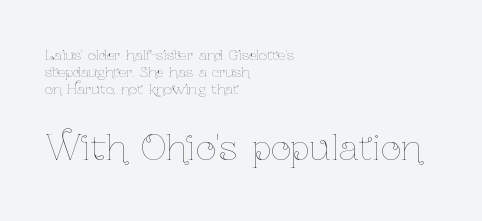
Q: Is the text bold? A: No.
Q: Is the text italic (slanted)? A: No, it is upright.
Q: Is the text underlined? A: No.
Q: How is the paragraph aligned? A: Left-aligned.
Q: Is the spacing between letters normal or unusually wide? A: Normal.
Q: Which block of text is set in a larger size, the first (top) or the second (bottom)? A: The second (bottom) one.
Q: Width (condensed, normal, or wide)? A: Condensed.
Q: Stroke contrast? A: Low.
Q: x-height? A: Medium.
Q: Monospaced? A: No.
